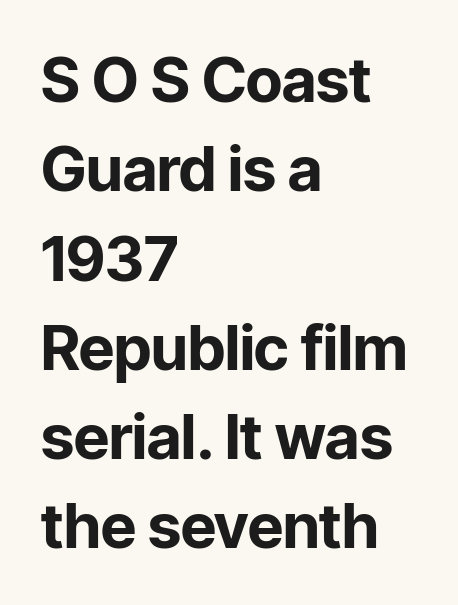
Q: Is the text bold? A: Yes.
Q: Is the text italic (slanted)? A: No, it is upright.
Q: Is the typeface a serif or a sans-serif typeface? A: Sans-serif.
Q: Is the text underlined? A: No.
Q: How is the paragraph aligned? A: Left-aligned.
Q: Is the spacing between letters normal or unusually wide? A: Normal.
Q: Is the spacing between lines tight, normal or loose? A: Normal.
Q: Width (condensed, normal, or wide)? A: Normal.
Q: Stroke contrast? A: Low.
Q: x-height? A: Medium.
Q: Monospaced? A: No.
